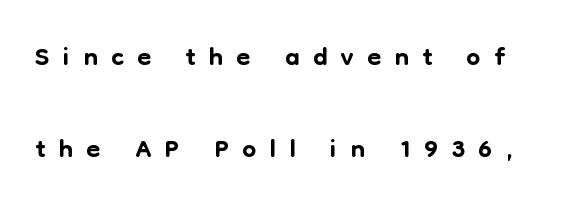
{"serif": "no", "italic": "no", "width": "normal", "stroke_contrast": "low", "x_height": "medium", "monospaced": "no", "underline": "no", "line_spacing": "loose", "line_spacing_ratio": 2.31, "letter_spacing": "wide", "letter_spacing_em": 0.33, "glyph_px": 40}
